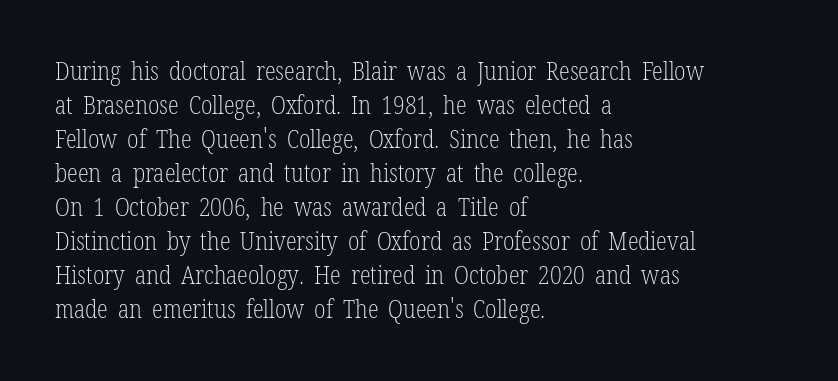
{"italic": "no", "bold": "no", "underline": "no", "align": "left", "line_spacing": "normal", "line_spacing_ratio": 1.36, "letter_spacing": "normal", "letter_spacing_em": 0.0, "glyph_px": 25}
